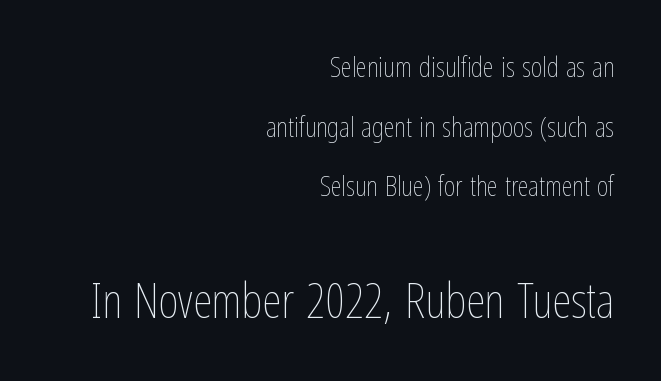
The image shows 49 px thin, condensed type, upright; set right-aligned, loose line spacing (2.13x), normal letter spacing, not underlined; the second (bottom) block is 1.75x larger; low stroke contrast and a medium x-height.
